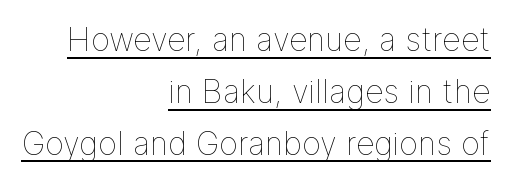
{"italic": "no", "bold": "no", "weight": "thin", "width": "normal", "stroke_contrast": "low", "x_height": "medium", "monospaced": "no", "underline": "yes", "align": "right", "line_spacing": "normal", "line_spacing_ratio": 1.62, "letter_spacing": "normal", "letter_spacing_em": 0.0, "glyph_px": 32}
